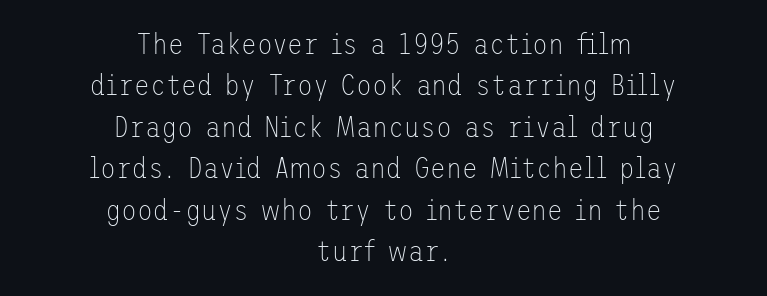
The gaps between neighbouring characters are ordinary and unremarkable. Nobody drew a line under any word here. Ink coverage per letter is moderate at most. The rendering shows plain stroke endings on the letterforms — a sans-serif design. Ordinary non-slanted type is in use. Casual observation: everything's sitting right in the middle.
